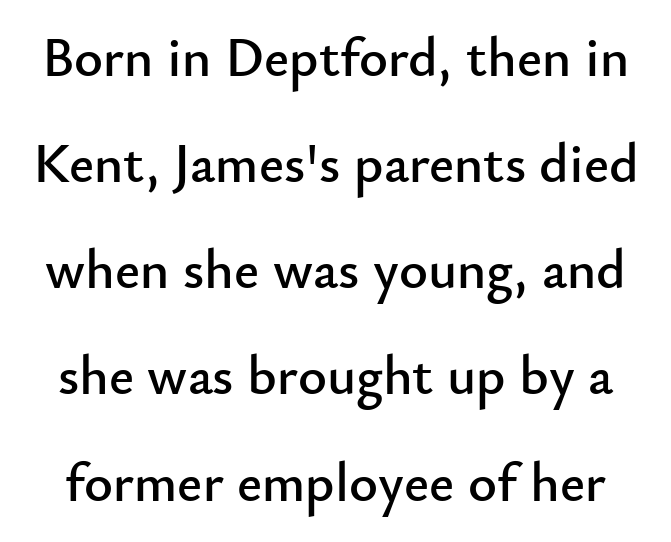
{"serif": "no", "italic": "no", "width": "normal", "stroke_contrast": "low", "x_height": "small", "monospaced": "no", "underline": "no", "line_spacing": "loose", "line_spacing_ratio": 1.93, "letter_spacing": "normal", "letter_spacing_em": 0.0, "glyph_px": 55}
